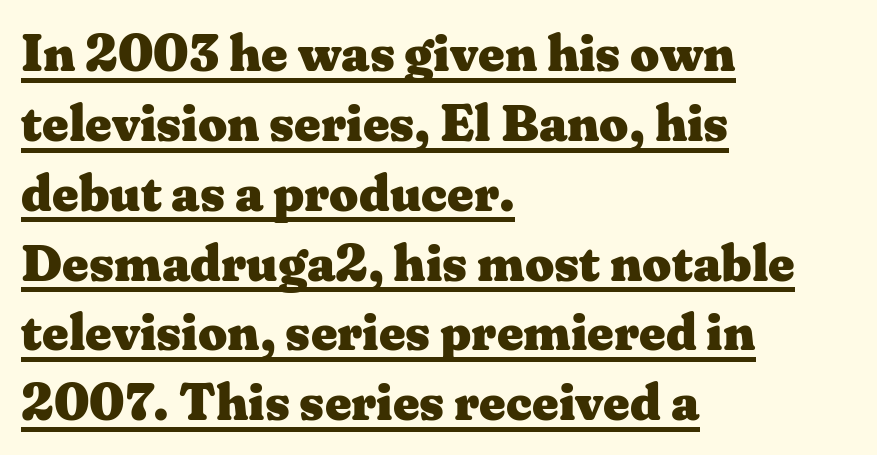
{"serif": "yes", "italic": "no", "bold": "yes", "weight": "heavy", "width": "wide", "stroke_contrast": "medium", "x_height": "medium", "monospaced": "no", "underline": "yes", "align": "left", "line_spacing": "normal", "line_spacing_ratio": 1.37, "letter_spacing": "normal", "letter_spacing_em": 0.0, "glyph_px": 51}
